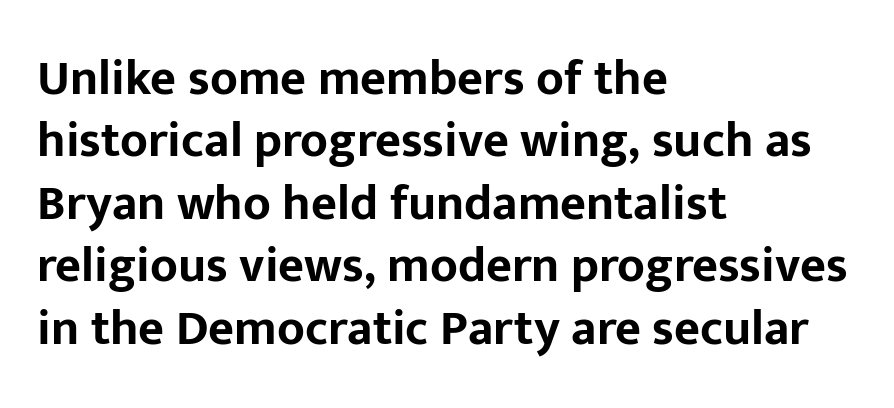
Is there much room between lines? A standard amount, neither cramped nor airy. Each line starts at the same left margin while the right side varies. Students, this is bold: see how much ink each stroke carries. Words float on clear page, feet unadorned. The face used here is proportionally spaced, like ordinary book or web type.
